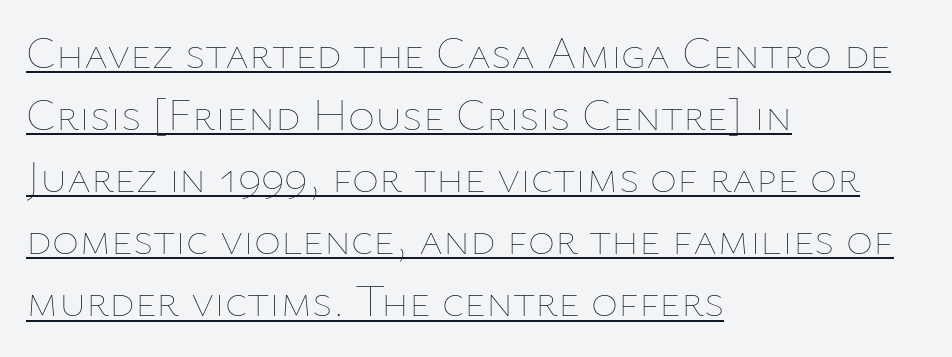
Q: Is the text bold? A: No.
Q: Is the text italic (slanted)? A: No, it is upright.
Q: Is the text underlined? A: Yes.
Q: How is the paragraph aligned? A: Left-aligned.
Q: Is the spacing between letters normal or unusually wide? A: Normal.
Q: Is the spacing between lines tight, normal or loose? A: Normal.
Q: Width (condensed, normal, or wide)? A: Normal.
Q: Stroke contrast? A: Low.
Q: x-height? A: Medium.
Q: Monospaced? A: No.
